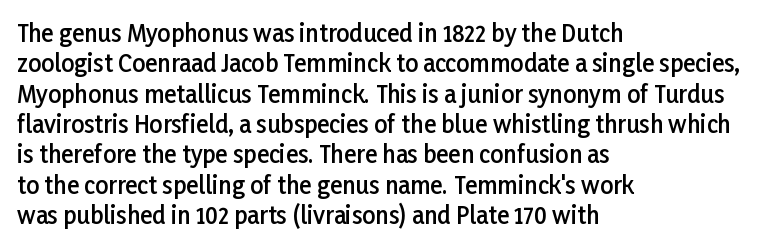
The space between consecutive lines is moderate. Each glyph is drawn with semibold strokes, heavier than normal yet not fully bold. Casual observation: everything's shoved over to the left. Letters rest on an invisible, unmarked baseline. It's the straight-up-and-down kind of type. Standard letterfit; no display-style spreading of the glyphs.
